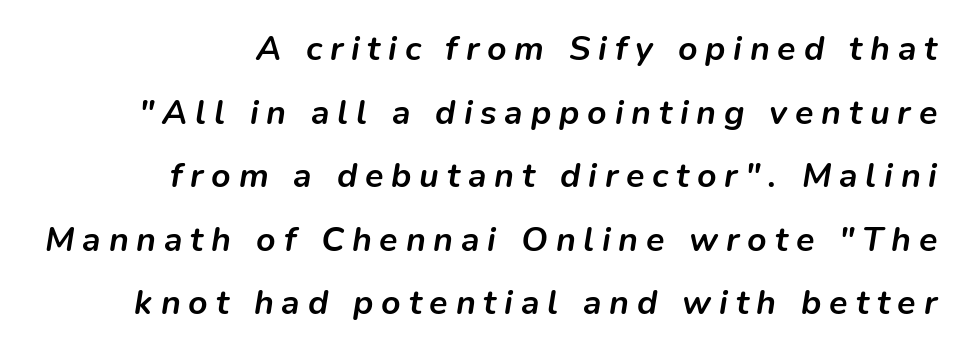
The image shows 34 px semibold type, italic (leaning right); set right-aligned, line spacing 1.87x, unusually wide letter spacing (+0.23 em), not underlined; low stroke contrast and a medium x-height.
